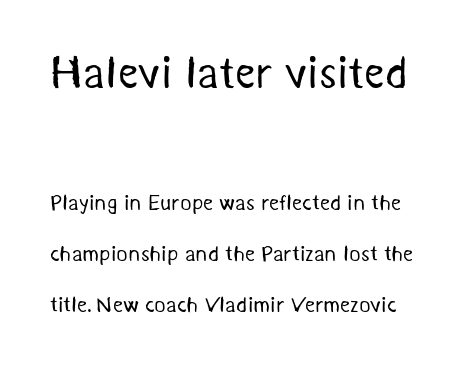
{"serif": "no", "bold": "no", "weight": "regular", "width": "normal", "stroke_contrast": "medium", "x_height": "medium", "monospaced": "no", "underline": "no", "line_spacing": "loose", "line_spacing_ratio": 2.33, "letter_spacing": "normal", "letter_spacing_em": 0.0, "larger_block": "first", "size_ratio": 2.05, "glyph_px": 45}
